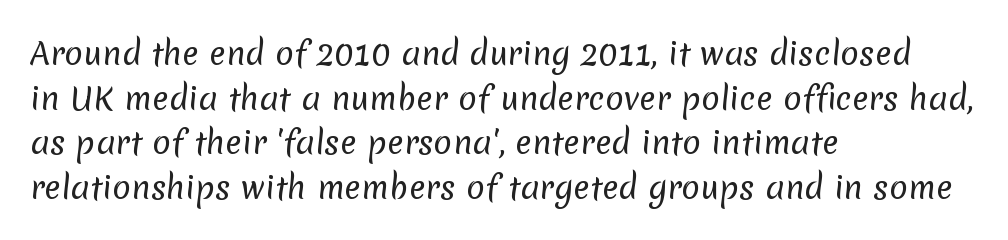
Q: Is the text bold? A: No.
Q: Is the typeface a serif or a sans-serif typeface? A: Sans-serif.
Q: Is the text underlined? A: No.
Q: How is the paragraph aligned? A: Left-aligned.
Q: Is the spacing between letters normal or unusually wide? A: Normal.
Q: Is the spacing between lines tight, normal or loose? A: Normal.
Q: Width (condensed, normal, or wide)? A: Normal.
Q: Stroke contrast? A: Low.
Q: x-height? A: Medium.
Q: Monospaced? A: No.
